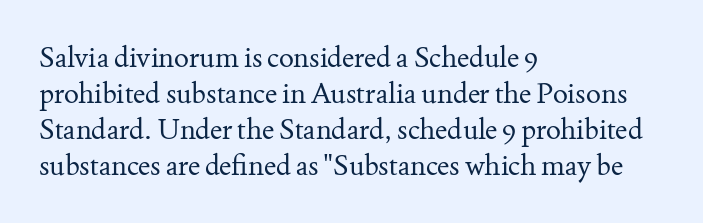
Q: Is the text bold? A: No.
Q: Is the text italic (slanted)? A: No, it is upright.
Q: Is the typeface a serif or a sans-serif typeface? A: Serif.
Q: Is the text underlined? A: No.
Q: How is the paragraph aligned? A: Left-aligned.
Q: Is the spacing between letters normal or unusually wide? A: Normal.
Q: Is the spacing between lines tight, normal or loose? A: Normal.
Q: Width (condensed, normal, or wide)? A: Normal.
Q: Stroke contrast? A: Medium.
Q: x-height? A: Small.
Q: Monospaced? A: No.
